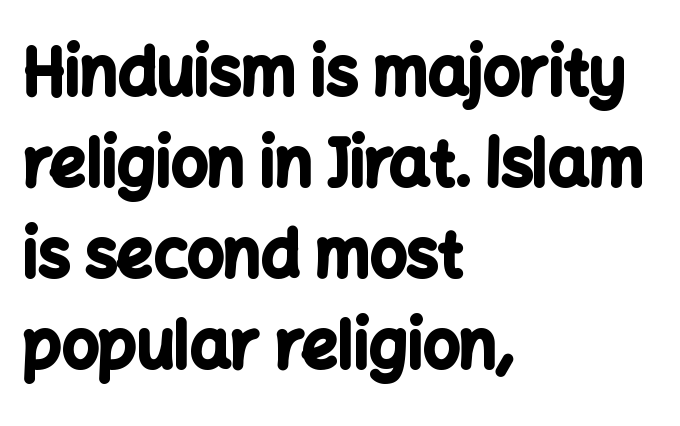
The image shows 64 px bold sans-serif type, upright; set left-aligned, normal line spacing (1.42x), normal letter spacing, not underlined; low stroke contrast and a medium x-height.
